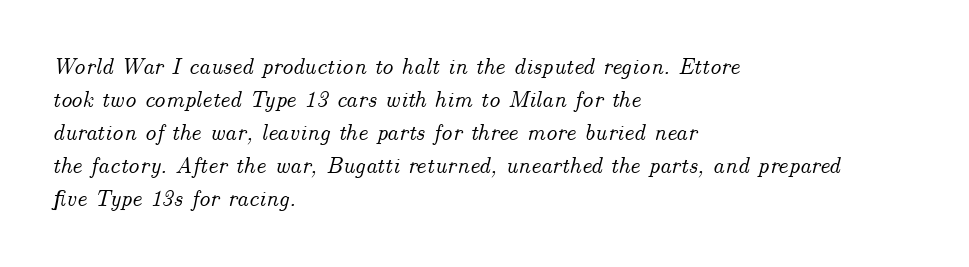
The image shows 23 px text type, italic (leaning right); set left-aligned, normal line spacing (1.43x), normal letter spacing, not underlined.
